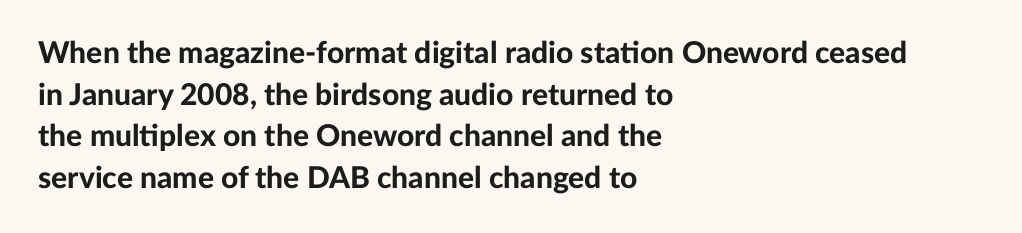
Just letters on the line, the space beneath them empty. Notice how descenders clear the ascenders below comfortably — that's standard leading. Nobody touched the tracking dial on this one. If you drew a line through each stem, it would be perfectly vertical. Serifs: no, the terminals of the letterforms are clean.
